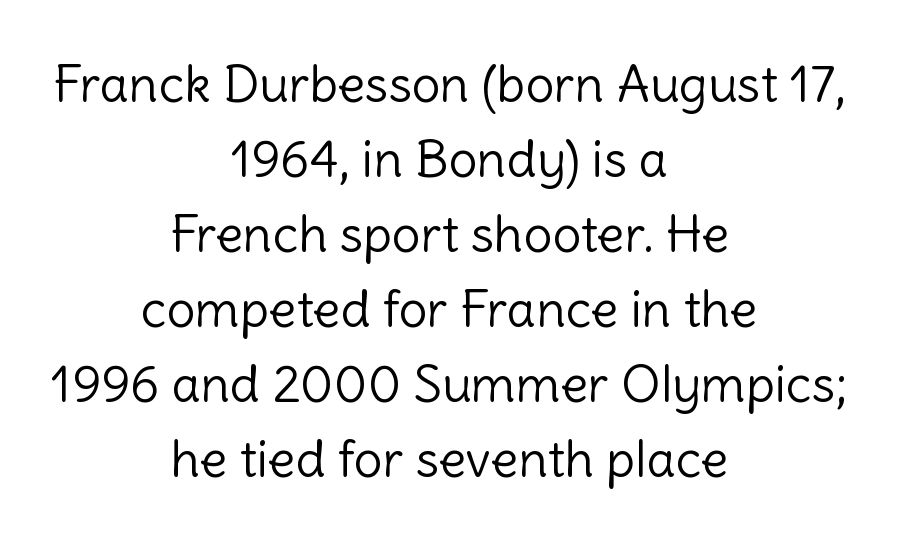
Q: Is the text bold? A: No.
Q: Is the text italic (slanted)? A: No, it is upright.
Q: Is the typeface a serif or a sans-serif typeface? A: Sans-serif.
Q: Is the text underlined? A: No.
Q: How is the paragraph aligned? A: Centered.
Q: Is the spacing between letters normal or unusually wide? A: Normal.
Q: Is the spacing between lines tight, normal or loose? A: Normal.
Q: Width (condensed, normal, or wide)? A: Normal.
Q: x-height? A: Medium.
Q: Monospaced? A: No.
